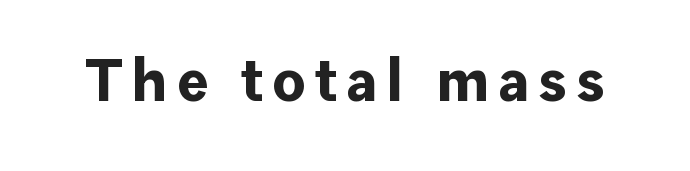
In terms of letterform style, serifs are entirely absent. Plenty of ink on the page — the face is bold. The passage shown is not underscored anywhere. Italic: no, the glyphs are upright roman. This sample has the flowing, uneven cadence of proportional lettering.
